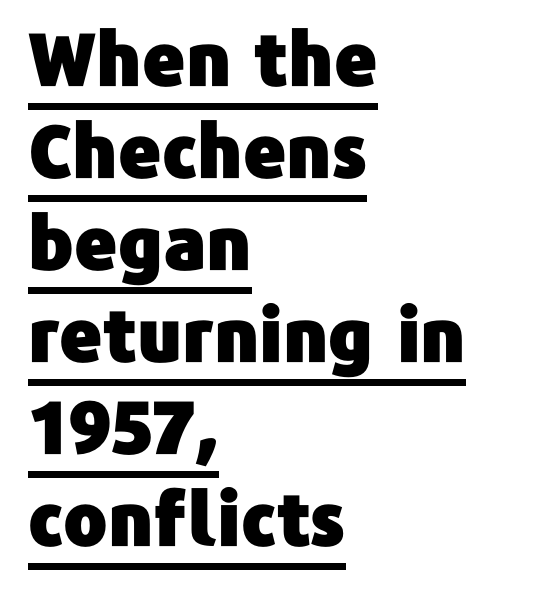
Underlining? Definitely there. The face used here is rendered with its standard letterfit. Casual observation: everything's shoved over to the left. Font category for this specimen: sans-serif. Note the varied advance widths — an 'i' is clearly narrower than an 'm'.
